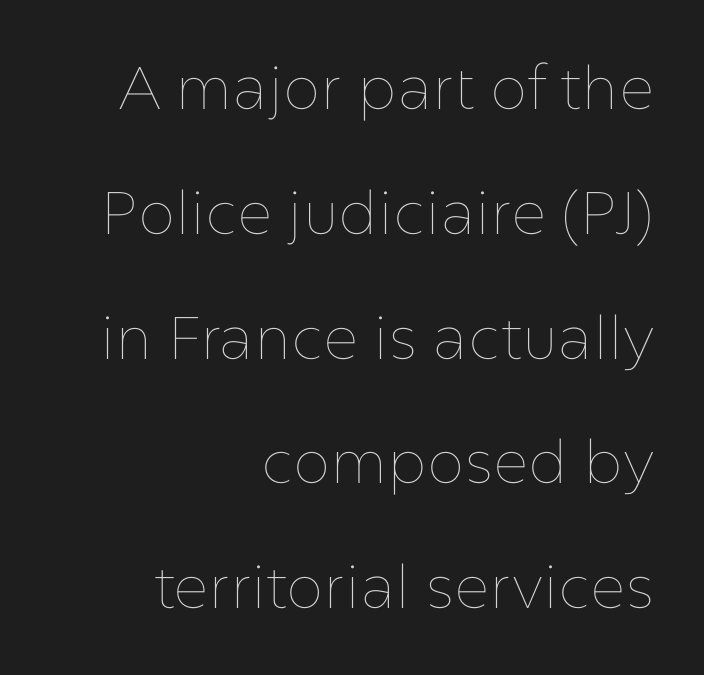
{"italic": "no", "bold": "no", "weight": "thin", "width": "normal", "stroke_contrast": "low", "x_height": "medium", "monospaced": "no", "underline": "no", "align": "right", "line_spacing": "loose", "line_spacing_ratio": 2.08, "letter_spacing": "normal", "letter_spacing_em": 0.0, "glyph_px": 60}
